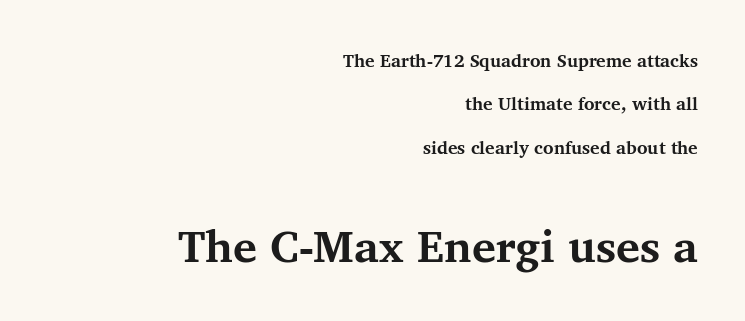
The image shows 45 px bold serif type, upright; set right-aligned, loose line spacing (2.41x), normal letter spacing, not underlined; the second (bottom) block is 2.5x larger; medium stroke contrast and a medium x-height.
